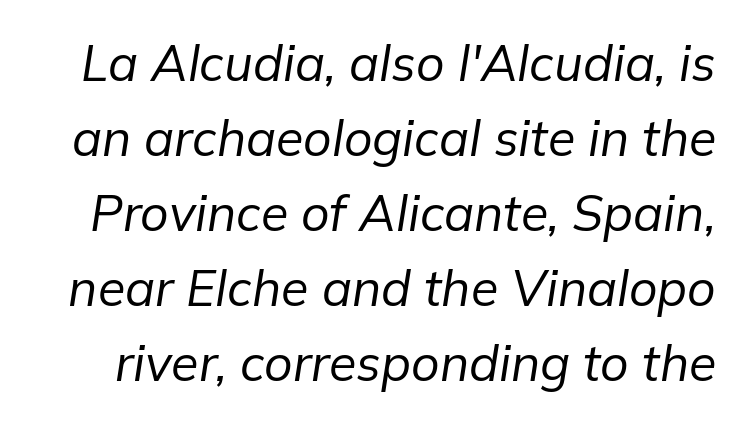
{"italic": "yes", "lean": "right", "slant_degrees": 9, "bold": "no", "weight": "regular", "width": "normal", "stroke_contrast": "low", "x_height": "medium", "monospaced": "no", "underline": "no", "line_spacing": "normal", "line_spacing_ratio": 1.5, "letter_spacing": "normal", "letter_spacing_em": 0.0, "glyph_px": 50}
